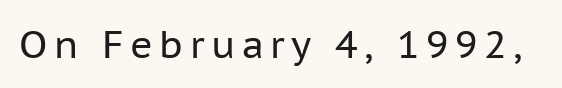
{"serif": "no", "italic": "no", "bold": "no", "weight": "regular", "width": "normal", "stroke_contrast": "low", "x_height": "medium", "monospaced": "no", "underline": "no", "glyph_px": 38}
